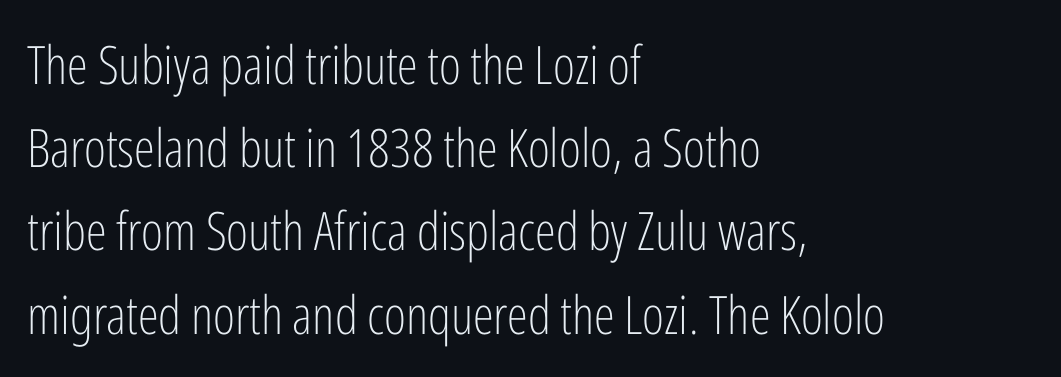
The image shows 53 px light, condensed sans-serif type, upright; set left-aligned, normal line spacing (1.57x), normal letter spacing, not underlined; low stroke contrast and a medium x-height.
